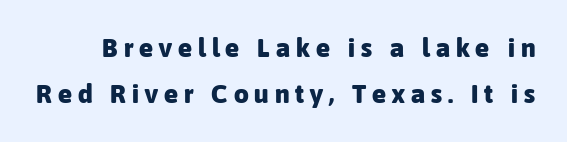
The baseline area is clear. On the weight axis this lands at bold, roughly 700. Every stem runs plumb, perpendicular to the baseline. The line texture is sparse and dotted thanks to wide tracking.
